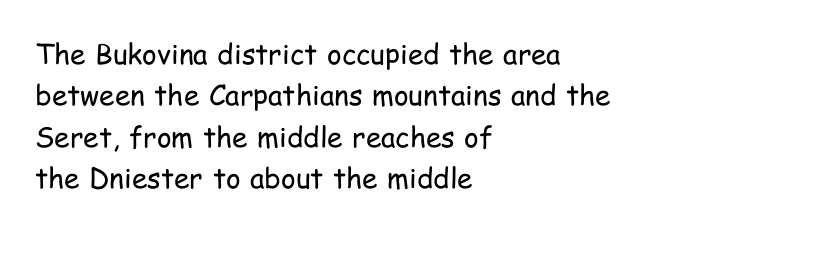
Q: Is the text bold? A: No.
Q: Is the text italic (slanted)? A: No, it is upright.
Q: Is the typeface a serif or a sans-serif typeface? A: Sans-serif.
Q: Is the text underlined? A: No.
Q: How is the paragraph aligned? A: Left-aligned.
Q: Is the spacing between letters normal or unusually wide? A: Normal.
Q: Is the spacing between lines tight, normal or loose? A: Normal.
Q: Width (condensed, normal, or wide)? A: Condensed.
Q: Stroke contrast? A: Low.
Q: x-height? A: Medium.
Q: Monospaced? A: No.
